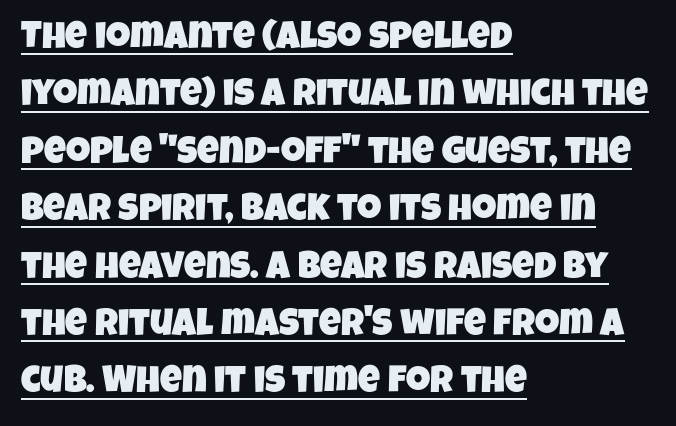
{"serif": "no", "width": "condensed", "stroke_contrast": "low", "x_height": "large", "monospaced": "no", "underline": "yes", "align": "left", "line_spacing": "normal", "line_spacing_ratio": 1.51, "letter_spacing": "normal", "letter_spacing_em": 0.0, "glyph_px": 38}
